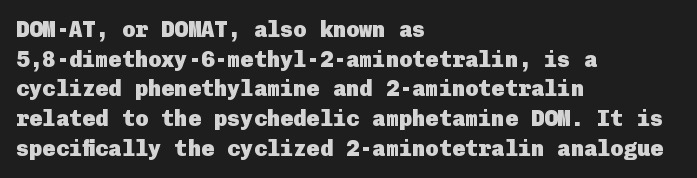
{"italic": "no", "bold": "yes", "underline": "no", "align": "left", "line_spacing": "normal", "line_spacing_ratio": 1.35, "letter_spacing": "normal", "letter_spacing_em": 0.0, "glyph_px": 22}
